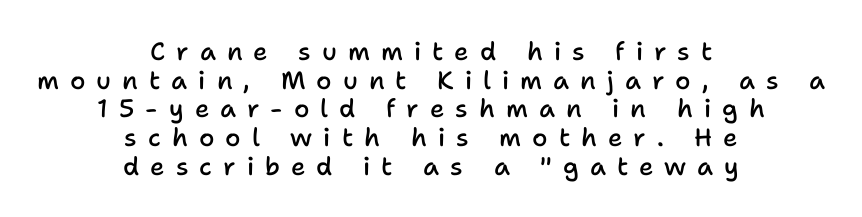
{"italic": "no", "bold": "semi", "underline": "no", "align": "center", "line_spacing": "tight", "line_spacing_ratio": 1.15, "letter_spacing": "wide", "letter_spacing_em": 0.44, "glyph_px": 25}
